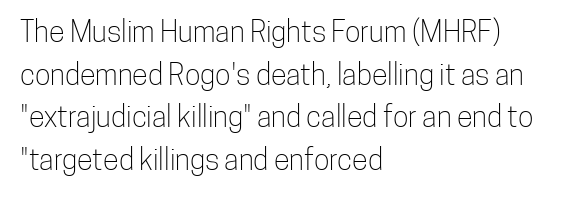
{"serif": "no", "italic": "no", "bold": "no", "weight": "light", "width": "condensed", "stroke_contrast": "low", "x_height": "medium", "monospaced": "no", "underline": "no", "align": "left", "line_spacing": "normal", "line_spacing_ratio": 1.47, "letter_spacing": "normal", "letter_spacing_em": 0.0, "glyph_px": 29}
